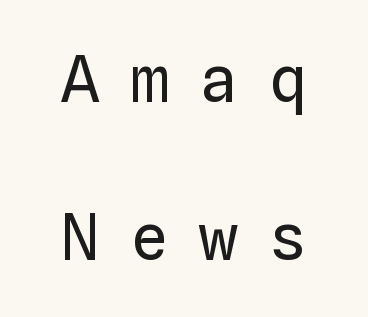
Q: Is the text bold? A: No.
Q: Is the text italic (slanted)? A: No, it is upright.
Q: Is the text underlined? A: No.
Q: Is the spacing between letters normal or unusually wide? A: Unusually wide.
Q: Is the spacing between lines tight, normal or loose? A: Loose.
Q: Width (condensed, normal, or wide)? A: Normal.
Q: Stroke contrast? A: Low.
Q: x-height? A: Medium.
Q: Monospaced? A: Yes.
